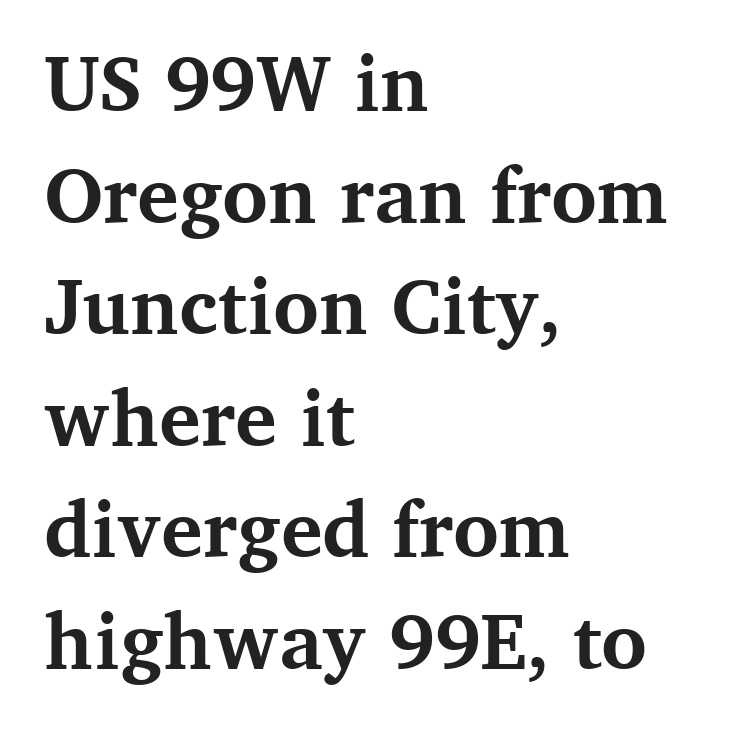
Q: Is the text bold? A: Yes.
Q: Is the text italic (slanted)? A: No, it is upright.
Q: Is the typeface a serif or a sans-serif typeface? A: Serif.
Q: Is the text underlined? A: No.
Q: How is the paragraph aligned? A: Left-aligned.
Q: Is the spacing between letters normal or unusually wide? A: Normal.
Q: Is the spacing between lines tight, normal or loose? A: Normal.
Q: Width (condensed, normal, or wide)? A: Normal.
Q: Stroke contrast? A: Medium.
Q: x-height? A: Medium.
Q: Monospaced? A: No.
